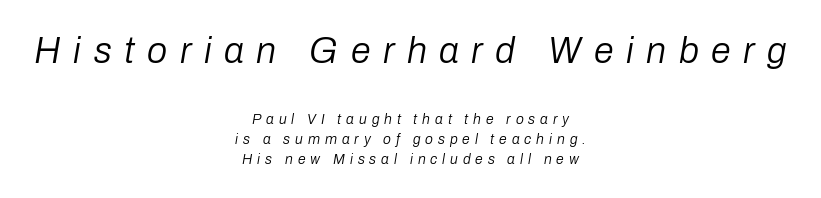
Q: Is the text bold? A: No.
Q: Is the text italic (slanted)? A: Yes, it leans right by about 10 degrees.
Q: Is the text underlined? A: No.
Q: How is the paragraph aligned? A: Centered.
Q: Is the spacing between letters normal or unusually wide? A: Unusually wide.
Q: Is the spacing between lines tight, normal or loose? A: Normal.
Q: Which block of text is set in a larger size, the first (top) or the second (bottom)? A: The first (top) one.
Q: Width (condensed, normal, or wide)? A: Normal.
Q: Stroke contrast? A: Low.
Q: x-height? A: Medium.
Q: Monospaced? A: No.
